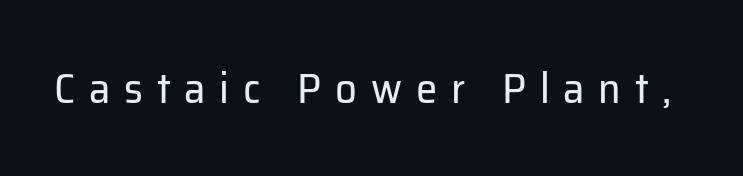
Loose tracking; the words dissolve into strings of separated letters. Characters remain perfectly vertical along every line. Is this a heavy cut? Hardly; it is regular or lighter. This sample uses a sans-serif face.
